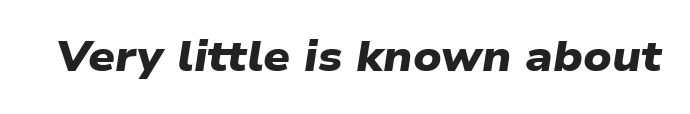
{"serif": "no", "bold": "yes", "weight": "heavy", "width": "wide", "stroke_contrast": "low", "x_height": "medium", "monospaced": "no", "underline": "no", "letter_spacing": "normal", "letter_spacing_em": 0.0, "glyph_px": 42}
